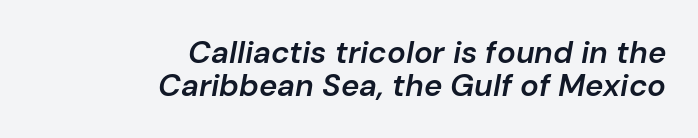
The tracking reads as untouched default to a designer's eye. This sample is right-justified, so line beginnings fall wherever the words allow. The space directly below the letters is spotless. The rendering uses natural spacing where letterforms have individual widths.
